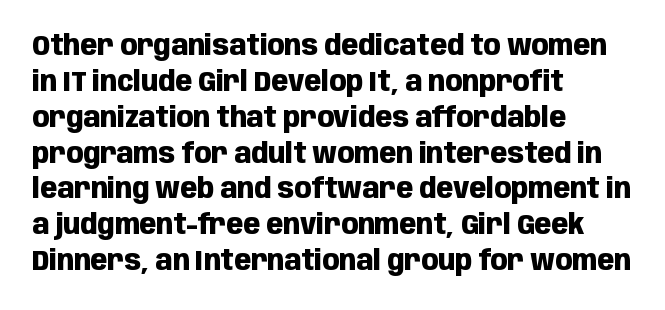
The image shows 28 px heavy, condensed sans-serif type, upright; set left-aligned, normal line spacing (1.28x), normal letter spacing, not underlined; low stroke contrast and a large x-height.
